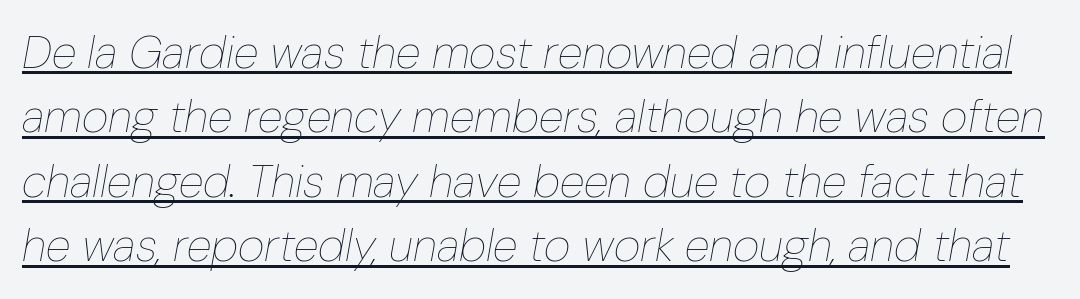
{"italic": "yes", "lean": "right", "slant_degrees": 10, "bold": "no", "weight": "thin", "width": "condensed", "stroke_contrast": "low", "x_height": "medium", "monospaced": "no", "underline": "yes", "line_spacing": "normal", "line_spacing_ratio": 1.4, "letter_spacing": "normal", "letter_spacing_em": 0.0, "glyph_px": 46}
